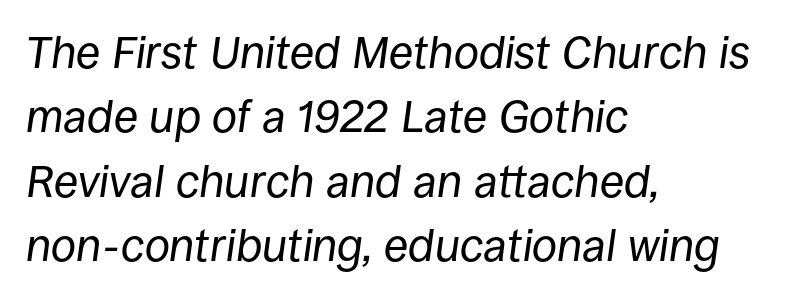
Stroke mass is kept to a normal reading level or below. Characters follow at the spacing the type designer built in. Is this a fixed-width face? No — the glyphs have proportional, varying widths. The specimen reads as italic at a glance.
